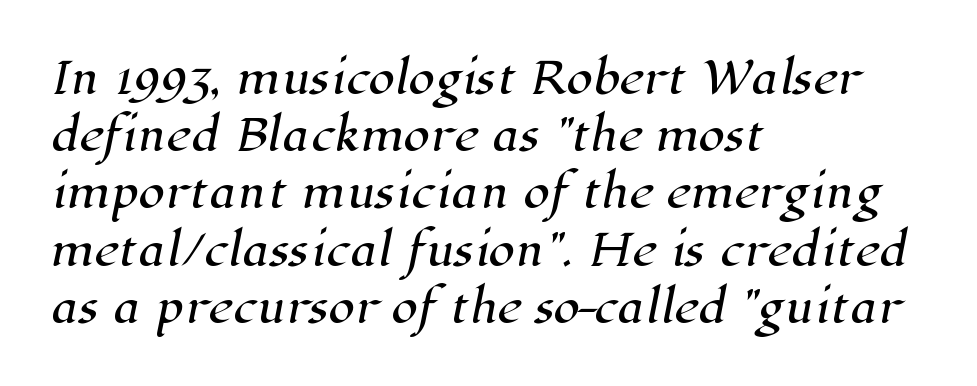
{"serif": "yes", "width": "normal", "stroke_contrast": "high", "x_height": "medium", "monospaced": "no", "underline": "no", "align": "left", "line_spacing": "normal", "line_spacing_ratio": 1.33, "letter_spacing": "normal", "letter_spacing_em": 0.0, "glyph_px": 43}
